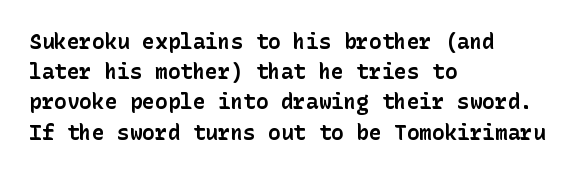
Q: Is the text bold? A: Yes.
Q: Is the text italic (slanted)? A: No, it is upright.
Q: Is the text underlined? A: No.
Q: How is the paragraph aligned? A: Left-aligned.
Q: Is the spacing between letters normal or unusually wide? A: Normal.
Q: Is the spacing between lines tight, normal or loose? A: Normal.
